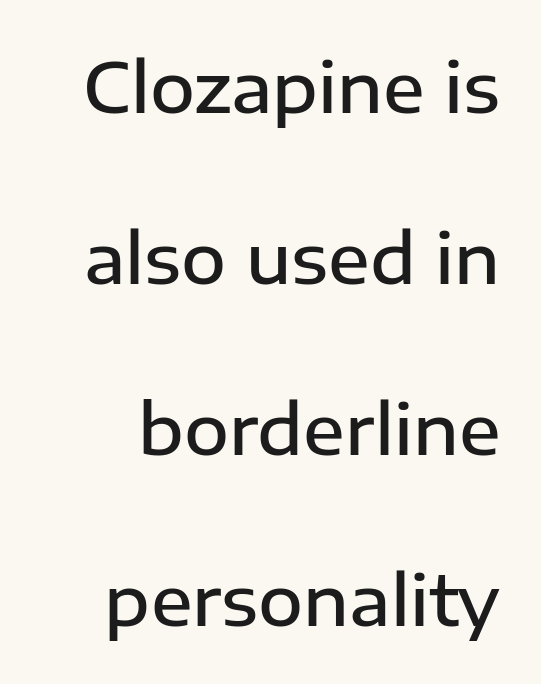
This block would shrink considerably if given ordinary leading; it's expanded now. Is the letter spacing exaggerated? No — it looks like the ordinary default. The letters carry no serifs — their stems end cleanly without finishing strokes. Think of a printed novel: that variable character pitch is what you see here. Type without underlining. Posture: straight, roman, zero tilt.
